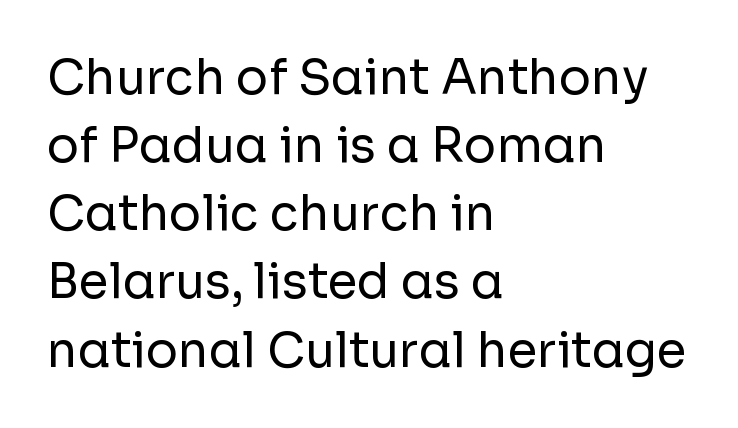
The image shows 48 px regular-weight sans-serif type, upright; set left-aligned, normal line spacing (1.42x), normal letter spacing, not underlined; low stroke contrast and a medium x-height.
